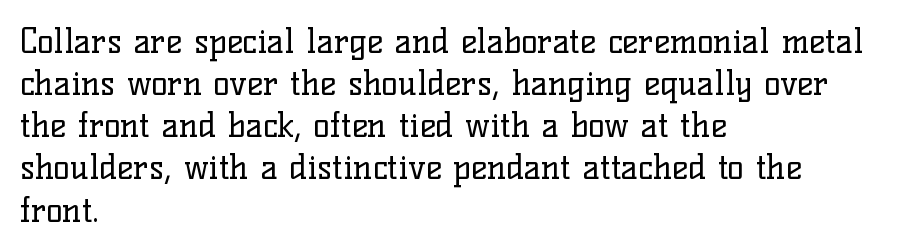
Q: Is the text bold? A: No.
Q: Is the text italic (slanted)? A: No, it is upright.
Q: Is the typeface a serif or a sans-serif typeface? A: Serif.
Q: Is the text underlined? A: No.
Q: How is the paragraph aligned? A: Left-aligned.
Q: Is the spacing between letters normal or unusually wide? A: Normal.
Q: Width (condensed, normal, or wide)? A: Normal.
Q: Stroke contrast? A: Low.
Q: x-height? A: Medium.
Q: Monospaced? A: No.
